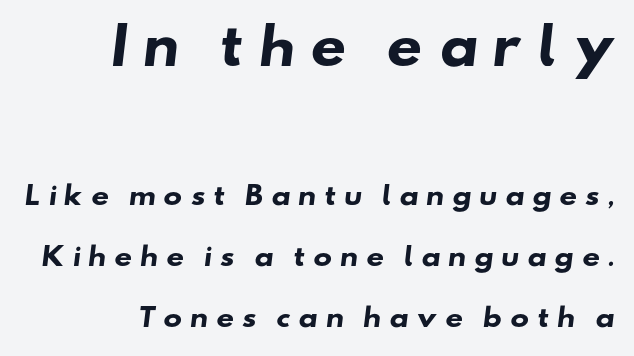
The image shows 50 px heavy, wide sans-serif type; set right-aligned, loose line spacing (2.44x), unusually wide letter spacing (+0.29 em), not underlined; the first (top) block is 2.0x larger; low stroke contrast and a small x-height.
